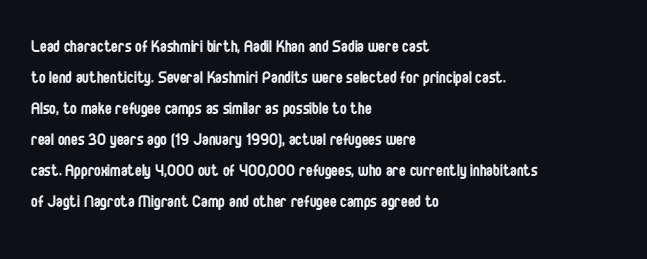
The face looks like a standard text weight, possibly lighter. The type is set solid horizontally, with unmodified tracking. The lettering stays uniformly vertical, giving the passage a roman look. Leading: standard. Casual observation: everything's shoved over to the left.
